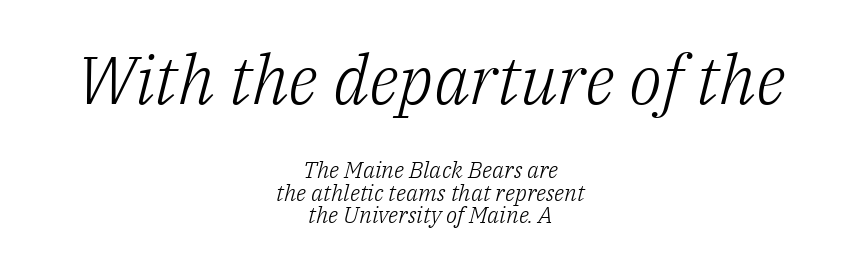
{"serif": "yes", "italic": "yes", "lean": "right", "slant_degrees": 14, "bold": "no", "weight": "light", "width": "normal", "stroke_contrast": "low", "x_height": "medium", "monospaced": "no", "underline": "no", "align": "center", "line_spacing": "tight", "line_spacing_ratio": 0.97, "letter_spacing": "normal", "letter_spacing_em": 0.0, "larger_block": "first", "size_ratio": 2.96, "glyph_px": 68}
